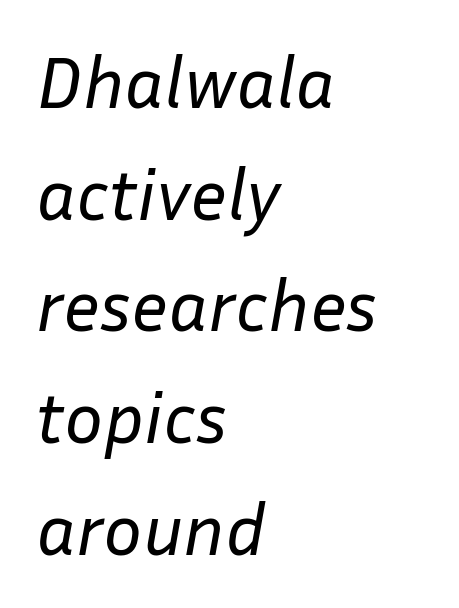
In terms of leading, this rendering sits right in the middle. Does the copy run flush right? No — it runs flush left. An italicized treatment has been applied to the whole sample. This rendering features lettering with no underline. This sample has the flowing, uneven cadence of proportional lettering. Spacing between characters is what you'd get straight out of the box.
